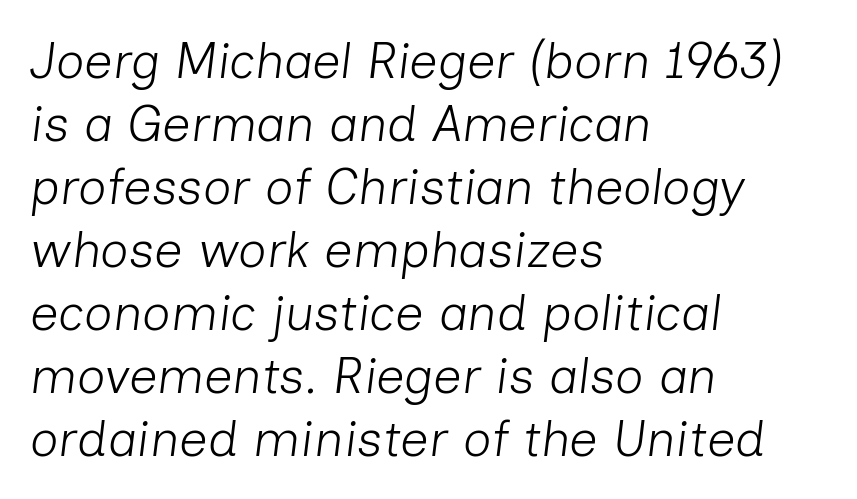
The baseline area is clear. Each new line begins a customary step beneath the previous one. Is the type slanted? Yes — the strokes lean at a clear angle. The passage shown has conventional tracking throughout. The text block is weighted toward the left margin, trailing off unevenly rightward.
